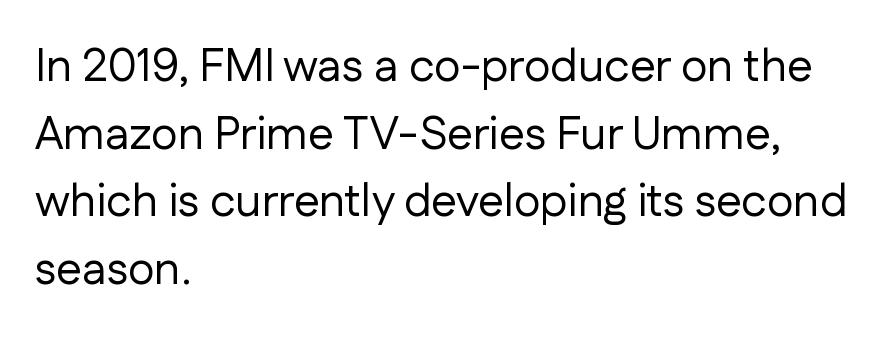
{"serif": "no", "italic": "no", "bold": "no", "weight": "regular", "width": "normal", "stroke_contrast": "low", "x_height": "medium", "monospaced": "no", "underline": "no", "align": "left", "line_spacing": "normal", "line_spacing_ratio": 1.47, "letter_spacing": "normal", "letter_spacing_em": 0.0, "glyph_px": 46}
